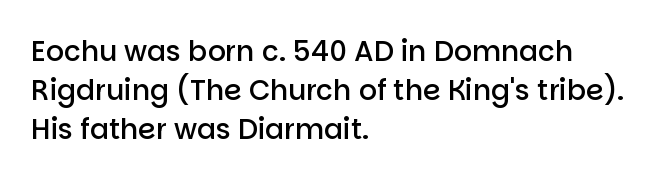
The image shows 28 px semibold sans-serif type, upright; set left-aligned, normal line spacing (1.4x), normal letter spacing, not underlined; low stroke contrast and a large x-height.
